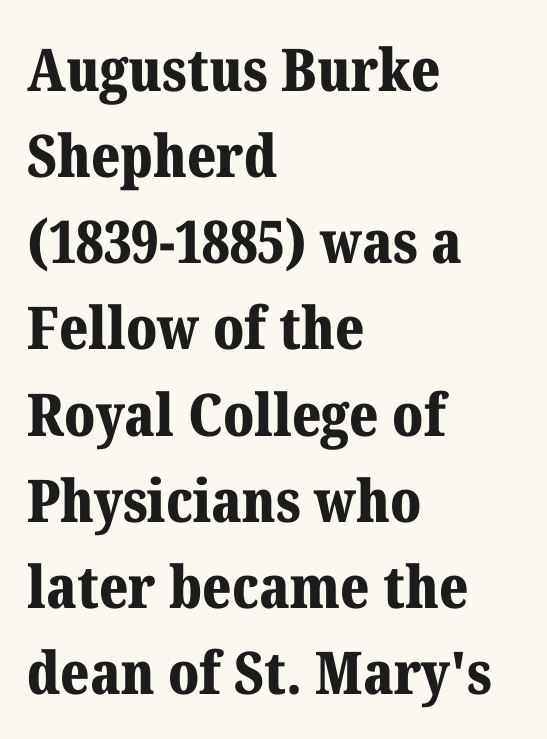
{"serif": "yes", "italic": "no", "bold": "yes", "weight": "bold", "width": "normal", "stroke_contrast": "medium", "x_height": "medium", "monospaced": "no", "underline": "no", "align": "left", "line_spacing": "normal", "line_spacing_ratio": 1.46, "letter_spacing": "normal", "letter_spacing_em": 0.0, "glyph_px": 59}
